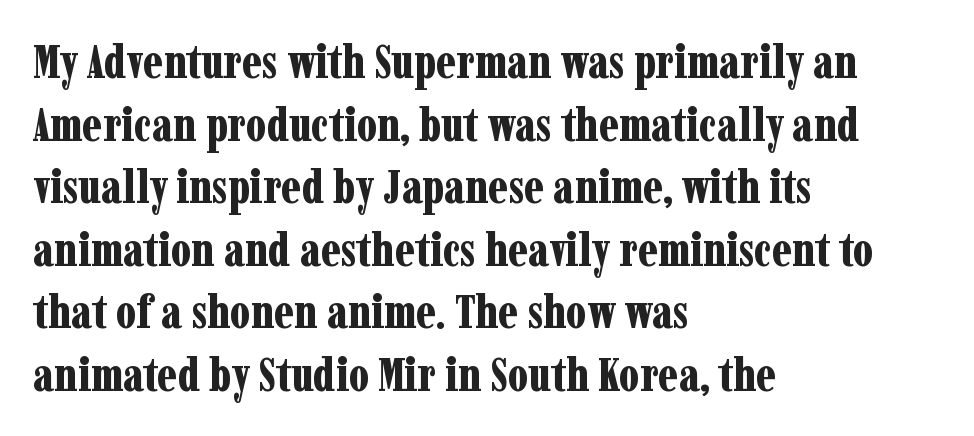
The glyphs in this specimen are seriffed. Spacing verdict: proportional, widths tailored to each character. The vertical gap from one line to the next is medium. Ascenders rise straight up at ninety degrees. Tracking here is standard; glyphs follow each other at the usual distance. Each glyph is drawn with heavy, bold strokes.
